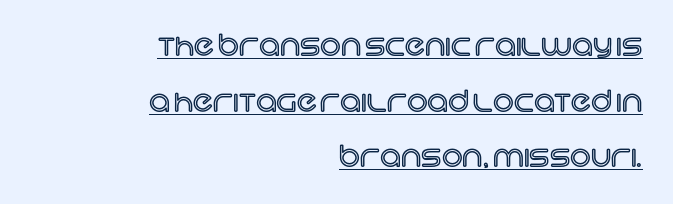
{"italic": "no", "width": "normal", "x_height": "large", "monospaced": "no", "underline": "yes", "align": "right", "line_spacing": "loose", "line_spacing_ratio": 1.92, "letter_spacing": "normal", "letter_spacing_em": 0.0, "glyph_px": 29}
